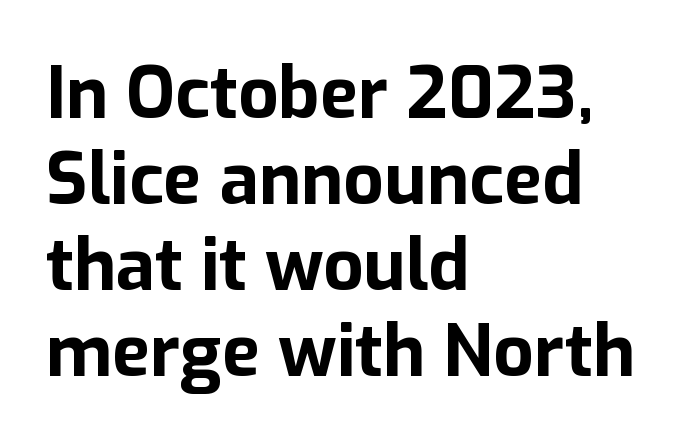
{"serif": "no", "italic": "no", "bold": "yes", "weight": "bold", "width": "normal", "stroke_contrast": "low", "x_height": "medium", "monospaced": "no", "underline": "no", "align": "left", "line_spacing_ratio": 1.21, "letter_spacing": "normal", "letter_spacing_em": 0.0, "glyph_px": 71}
